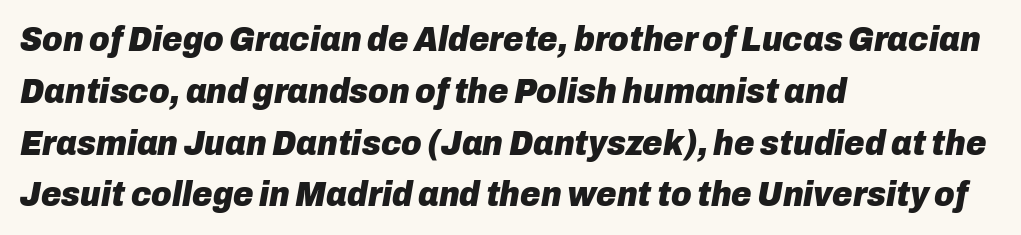
The image shows 35 px heavy type, italic (leaning right); set left-aligned, normal line spacing (1.48x), normal letter spacing, not underlined; low stroke contrast and a medium x-height.
